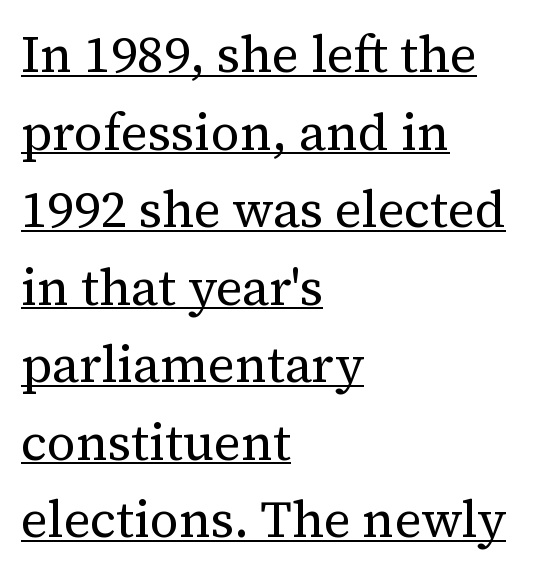
The image shows 51 px regular-weight serif type, upright; set left-aligned, normal line spacing (1.52x), normal letter spacing, underlined; medium stroke contrast and a medium x-height.
